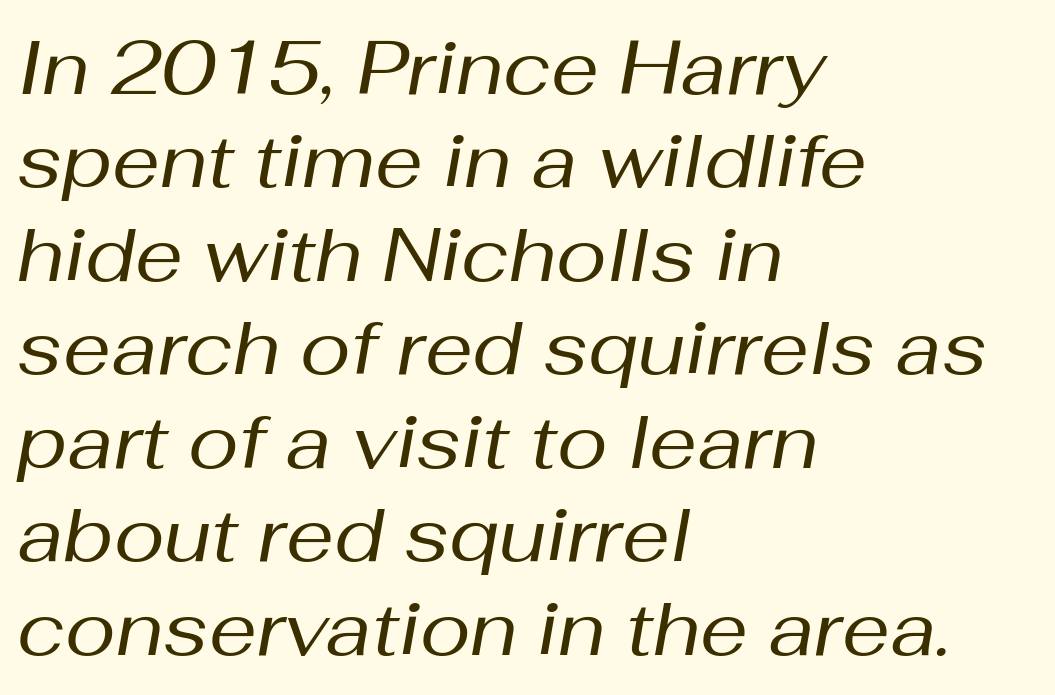
{"italic": "yes", "lean": "right", "slant_degrees": 10, "bold": "no", "weight": "regular", "width": "normal", "stroke_contrast": "medium", "x_height": "medium", "monospaced": "no", "underline": "no", "align": "left", "line_spacing_ratio": 1.23, "letter_spacing": "normal", "letter_spacing_em": 0.0, "glyph_px": 76}
